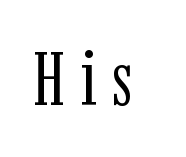
Check under the words: just untouched page. Type style note: has serifs. This is roman type, the default non-slanted kind. Weight: in the light-to-regular range.
